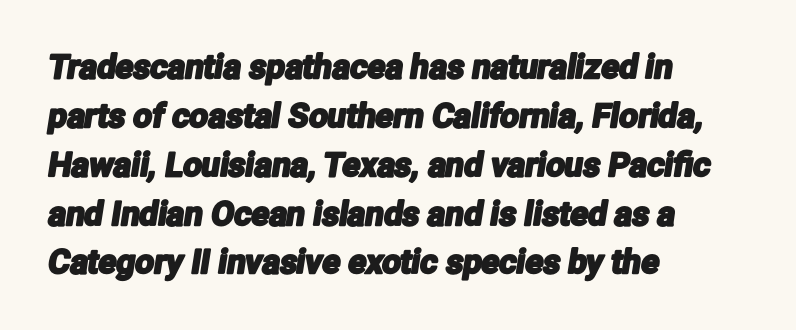
{"serif": "no", "width": "condensed", "stroke_contrast": "low", "x_height": "medium", "monospaced": "no", "underline": "no", "align": "left", "line_spacing": "normal", "line_spacing_ratio": 1.48, "letter_spacing": "normal", "letter_spacing_em": 0.0, "glyph_px": 33}
